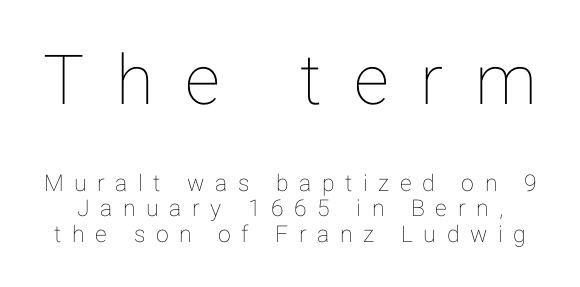
{"italic": "no", "width": "normal", "stroke_contrast": "low", "x_height": "medium", "monospaced": "no", "underline": "no", "line_spacing": "tight", "line_spacing_ratio": 1.09, "letter_spacing": "wide", "letter_spacing_em": 0.46, "larger_block": "first", "size_ratio": 3.0, "glyph_px": 69}
